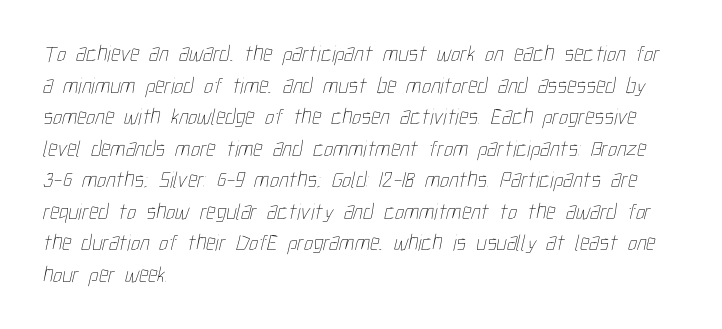
Q: Is the text bold? A: No.
Q: Is the text underlined? A: No.
Q: How is the paragraph aligned? A: Left-aligned.
Q: Is the spacing between letters normal or unusually wide? A: Normal.
Q: Is the spacing between lines tight, normal or loose? A: Normal.
